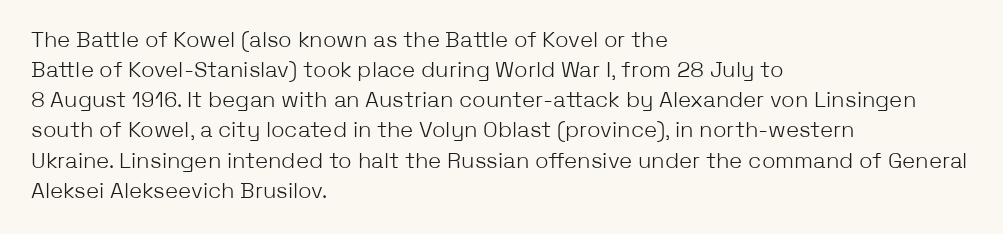
The letterforms sit shoulder to shoulder at normal distance. The space directly below the letters is spotless. Counters stay open thanks to moderate or lighter strokes. The vertical gap from one line to the next is medium. Ascenders rise straight up at ninety degrees. The ragged edge is on the right, which tells us the setting is flush left.
